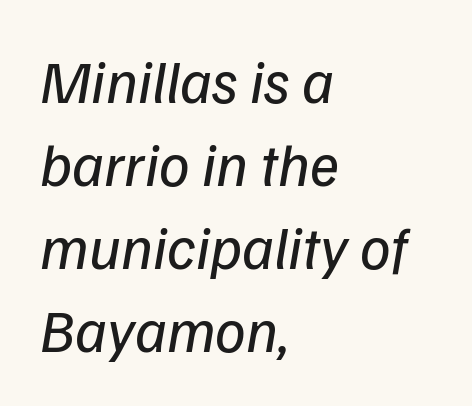
{"italic": "yes", "lean": "right", "slant_degrees": 9, "bold": "no", "weight": "regular", "width": "normal", "stroke_contrast": "low", "x_height": "medium", "monospaced": "no", "underline": "no", "align": "left", "line_spacing": "normal", "line_spacing_ratio": 1.36, "letter_spacing": "normal", "letter_spacing_em": 0.0, "glyph_px": 61}
